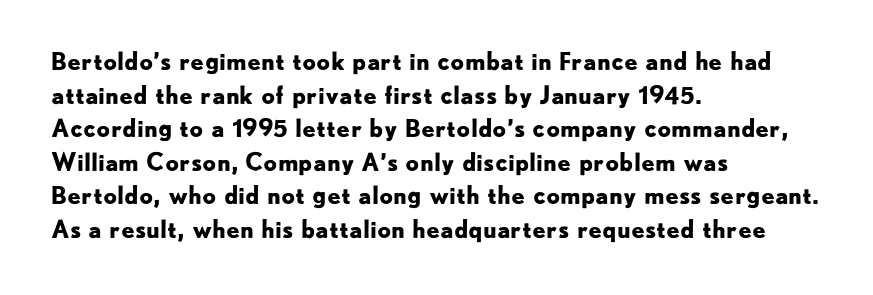
The image shows 24 px bold type, upright; set left-aligned, normal line spacing (1.4x), normal letter spacing, not underlined.
